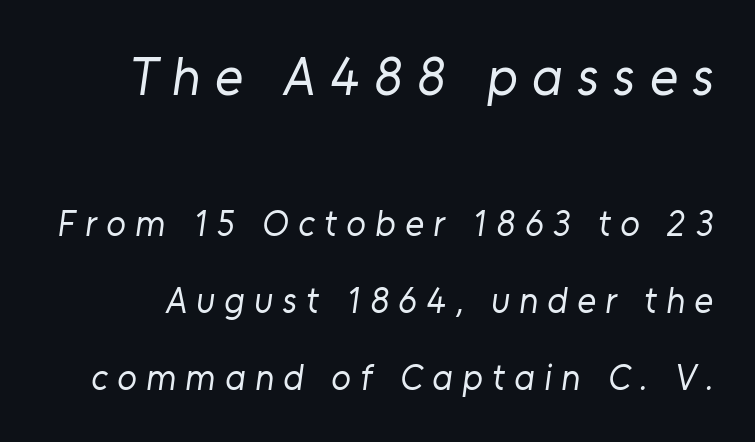
{"serif": "no", "bold": "no", "weight": "regular", "width": "normal", "stroke_contrast": "low", "x_height": "medium", "monospaced": "no", "underline": "no", "line_spacing": "loose", "line_spacing_ratio": 2.13, "letter_spacing": "wide", "letter_spacing_em": 0.26, "larger_block": "first", "size_ratio": 1.5, "glyph_px": 54}
